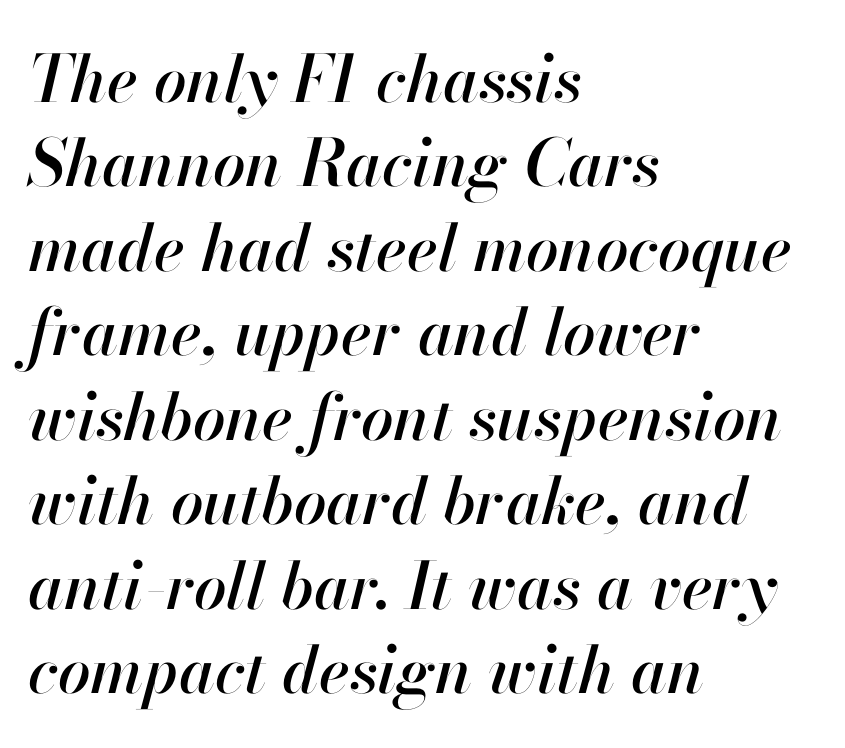
Q: Is the text italic (slanted)? A: Yes, it leans right by about 13 degrees.
Q: Is the text underlined? A: No.
Q: How is the paragraph aligned? A: Left-aligned.
Q: Is the spacing between letters normal or unusually wide? A: Normal.
Q: Is the spacing between lines tight, normal or loose? A: Normal.
Q: Width (condensed, normal, or wide)? A: Normal.
Q: Stroke contrast? A: High.
Q: x-height? A: Small.
Q: Monospaced? A: No.
